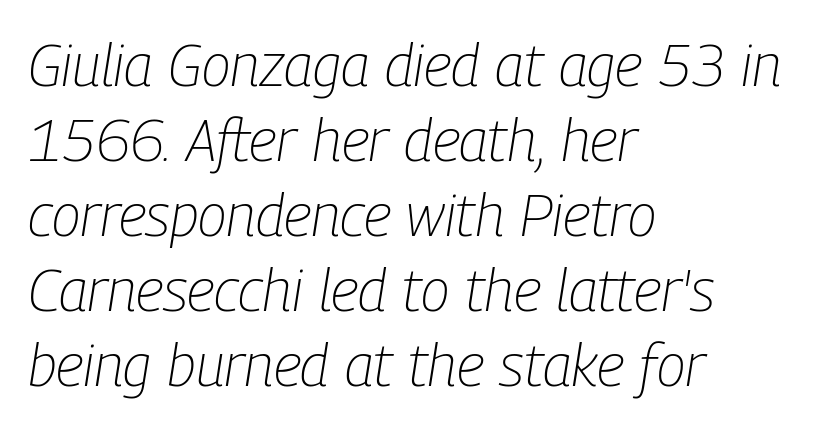
The image shows 59 px light, condensed type, italic (leaning right); set left-aligned, normal line spacing (1.27x), normal letter spacing, not underlined; low stroke contrast and a medium x-height.
